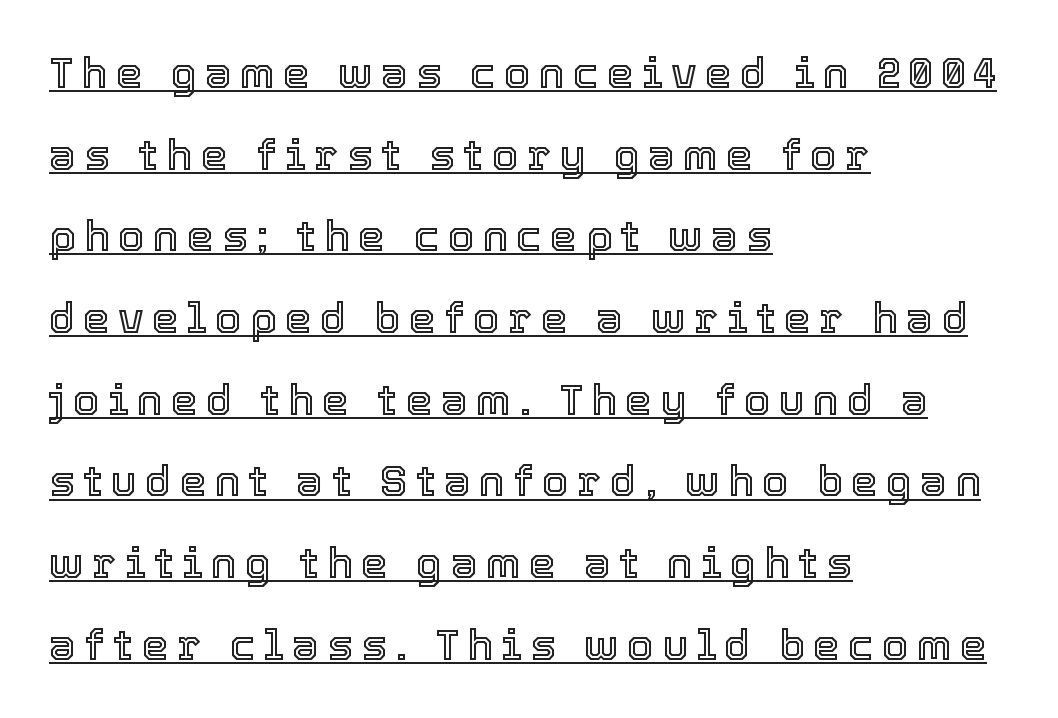
The image shows 43 px text type, upright; set left-aligned, loose line spacing (1.9x), underlined; a medium x-height.
